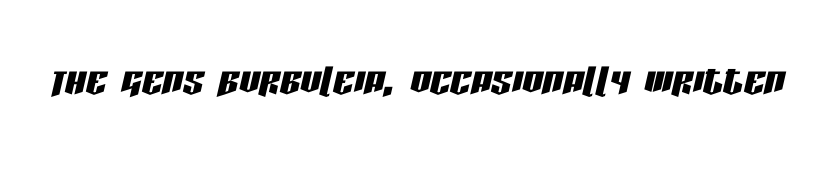
The area under the type is left untouched. Each letter keeps its own natural width here, so spacing adapts to shape. When letters slant like this, we call the style italic. Tracking here is standard; glyphs follow each other at the usual distance.
